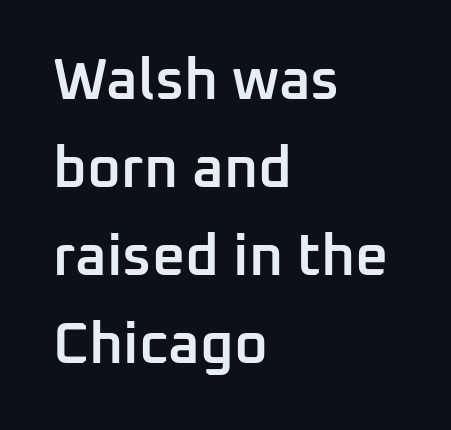
Q: Is the text bold? A: Semi-bold.
Q: Is the text italic (slanted)? A: No, it is upright.
Q: Is the typeface a serif or a sans-serif typeface? A: Sans-serif.
Q: Is the text underlined? A: No.
Q: How is the paragraph aligned? A: Left-aligned.
Q: Is the spacing between letters normal or unusually wide? A: Normal.
Q: Is the spacing between lines tight, normal or loose? A: Normal.
Q: Width (condensed, normal, or wide)? A: Normal.
Q: Stroke contrast? A: Low.
Q: x-height? A: Medium.
Q: Monospaced? A: No.
